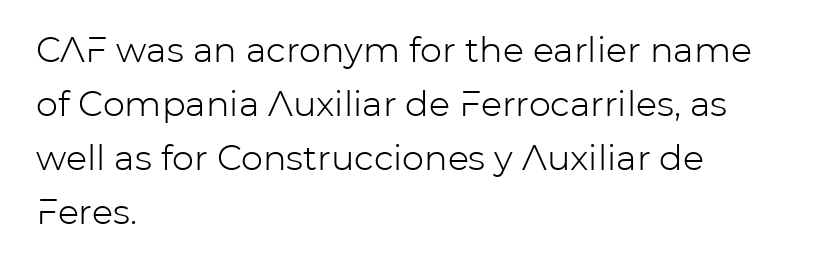
The passage shown is not bold in any degree. The typeface chosen for these lines omits serifs. The rendering keeps characters at their native spacing. A classic flush-left, rag-right setting is used for this passage.
